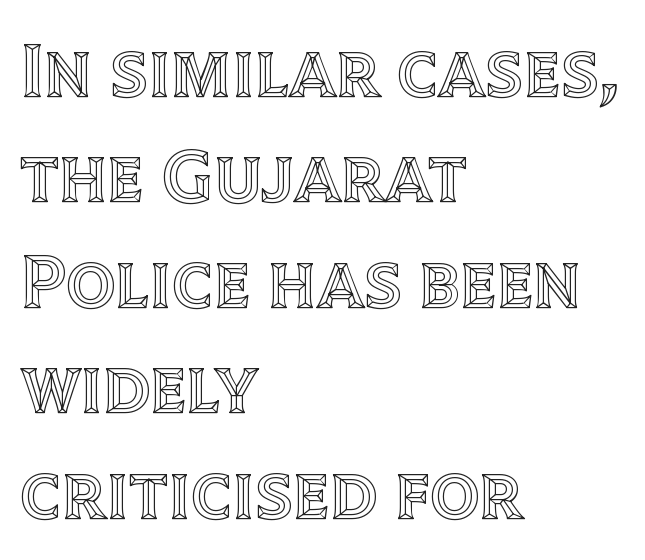
{"italic": "no", "width": "normal", "x_height": "large", "monospaced": "no", "underline": "no", "align": "left", "line_spacing": "normal", "line_spacing_ratio": 1.37, "letter_spacing": "normal", "letter_spacing_em": 0.0, "glyph_px": 77}
